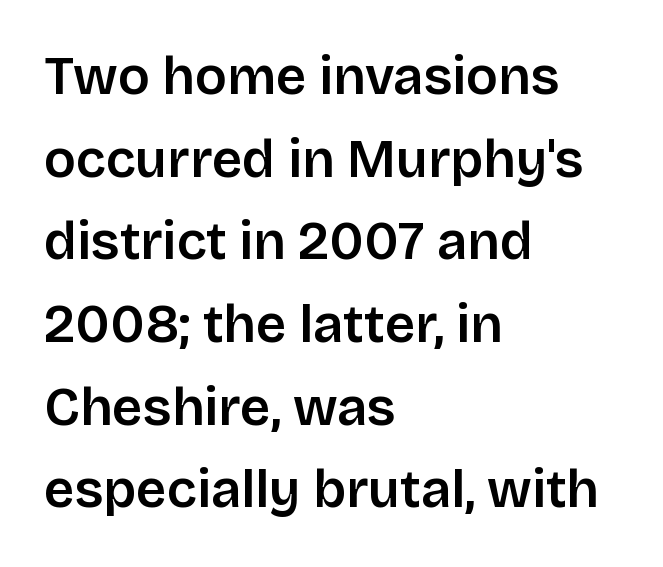
The image shows 53 px sans-serif type, upright; set left-aligned, normal line spacing (1.56x), normal letter spacing, not underlined; low stroke contrast and a large x-height.
